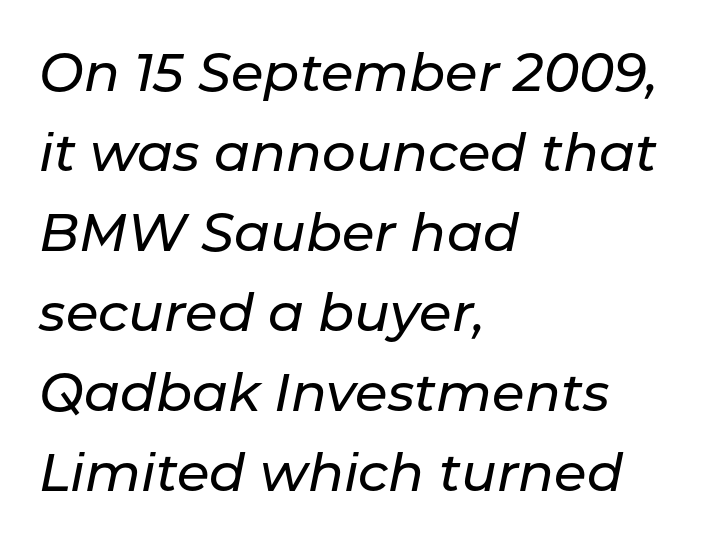
The image shows 53 px text type, italic (leaning right); set left-aligned, normal line spacing (1.51x), normal letter spacing, not underlined; low stroke contrast and a medium x-height.
